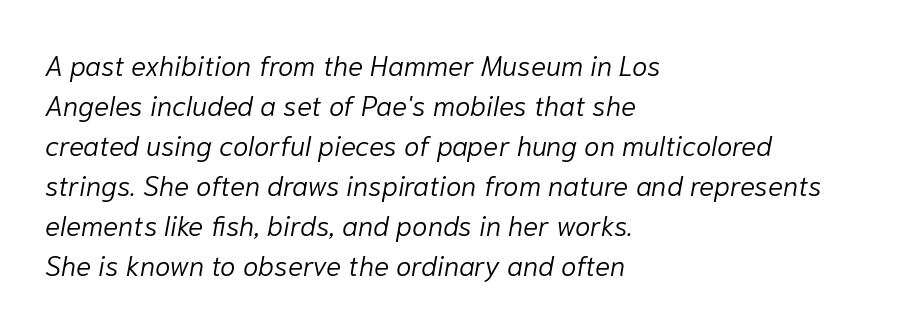
Students, observe: this is what conventionally led text looks like. The tracking reads as untouched default to a designer's eye. Casual observation: everything's shoved over to the left. Slanted lettering throughout. The rendering uses natural spacing where letterforms have individual widths.
